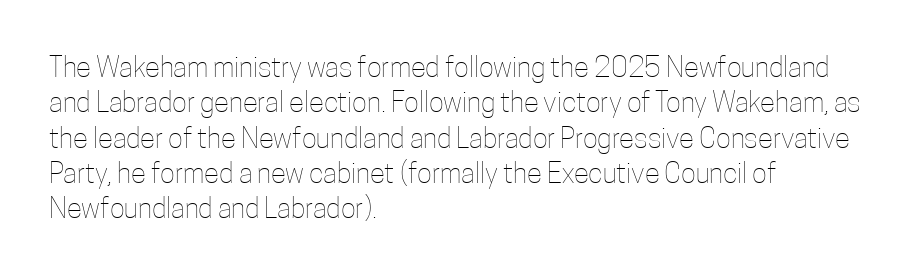
Does the lettering tilt? It doesn't — this is upright. The block of text has a typical density, with ordinary space between rows. Stems here are at most as thick as an everyday book face. The space directly below the letters is spotless. The tracking reads as untouched default to a designer's eye.
